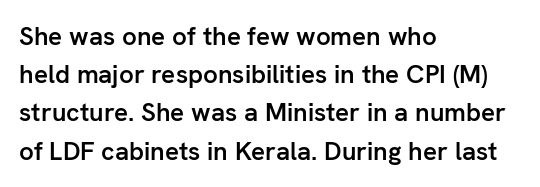
{"italic": "no", "bold": "semi", "underline": "no", "align": "left", "line_spacing": "normal", "line_spacing_ratio": 1.47, "letter_spacing": "normal", "letter_spacing_em": 0.0, "glyph_px": 26}
